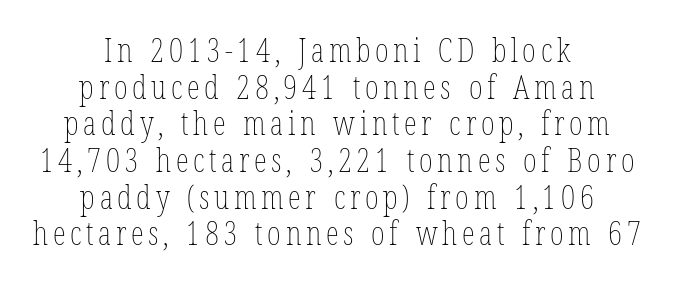
The image shows 33 px thin, condensed type, upright; set centered, tight line spacing (1.11x), not underlined; low stroke contrast and a medium x-height.
